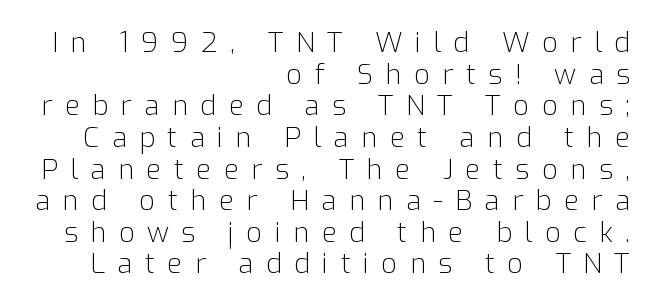
{"serif": "no", "italic": "no", "bold": "no", "weight": "light", "width": "normal", "stroke_contrast": "low", "x_height": "medium", "monospaced": "no", "underline": "no", "align": "right", "line_spacing": "tight", "line_spacing_ratio": 1.13, "letter_spacing": "wide", "letter_spacing_em": 0.44, "glyph_px": 28}
